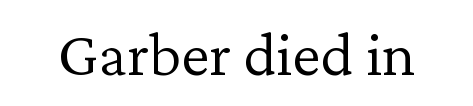
Inter-character spacing is left at the font's built-in metrics. This sample uses a serif face. No chunkiness to these letters — they're not bold. Vertical strokes here are truly vertical. Clear beneath every line of the passage.
